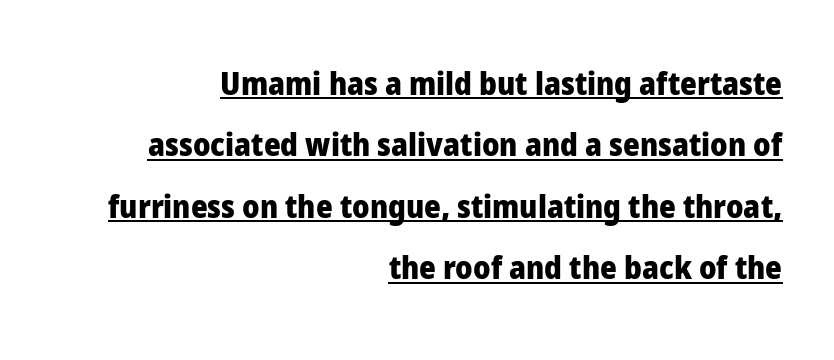
The image shows 32 px heavy sans-serif type, upright; set right-aligned, loose line spacing (1.92x), normal letter spacing, underlined; low stroke contrast and a medium x-height.
